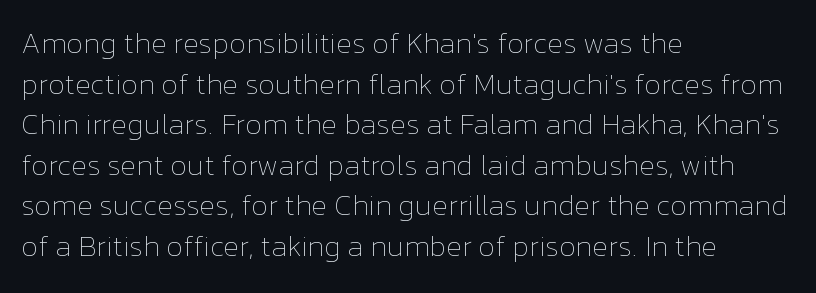
Q: Is the text bold? A: No.
Q: Is the text italic (slanted)? A: No, it is upright.
Q: Is the text underlined? A: No.
Q: How is the paragraph aligned? A: Left-aligned.
Q: Is the spacing between letters normal or unusually wide? A: Normal.
Q: Is the spacing between lines tight, normal or loose? A: Normal.
Q: Width (condensed, normal, or wide)? A: Normal.
Q: Stroke contrast? A: Low.
Q: x-height? A: Medium.
Q: Monospaced? A: No.
